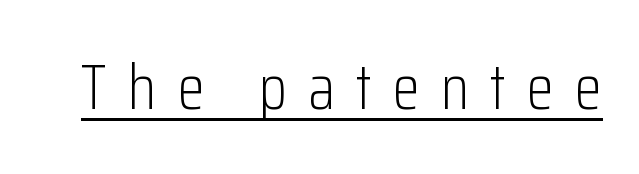
Q: Is the text bold? A: No.
Q: Is the text italic (slanted)? A: No, it is upright.
Q: Is the typeface a serif or a sans-serif typeface? A: Sans-serif.
Q: Is the text underlined? A: Yes.
Q: Is the spacing between letters normal or unusually wide? A: Unusually wide.
Q: Width (condensed, normal, or wide)? A: Condensed.
Q: Stroke contrast? A: Low.
Q: x-height? A: Medium.
Q: Monospaced? A: No.
